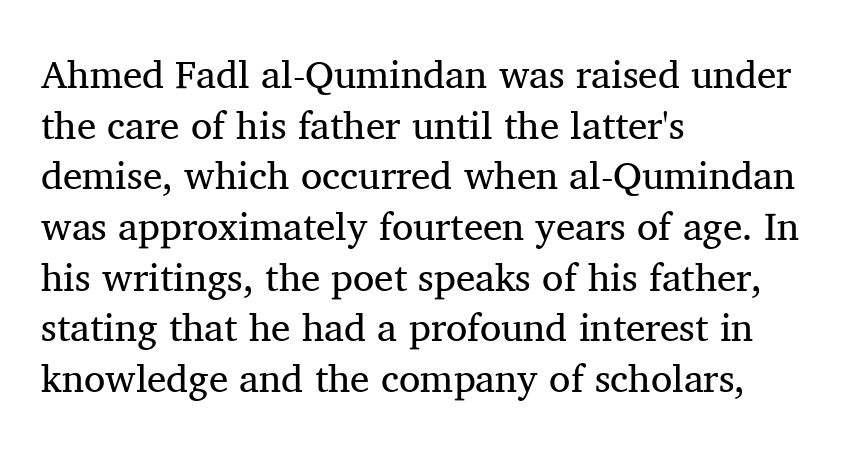
The image shows 39 px regular-weight serif type, upright; set left-aligned, normal line spacing (1.3x), normal letter spacing, not underlined; medium stroke contrast and a medium x-height.
